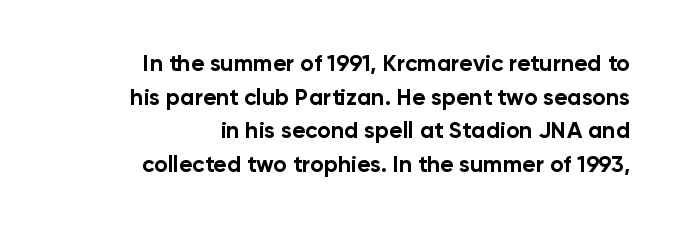
{"italic": "no", "bold": "yes", "underline": "no", "align": "right", "line_spacing": "normal", "line_spacing_ratio": 1.46, "letter_spacing": "normal", "letter_spacing_em": 0.0, "glyph_px": 23}
